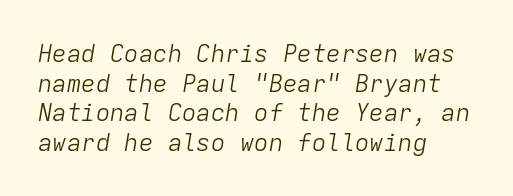
Q: Is the text bold? A: No.
Q: Is the text italic (slanted)? A: Yes, it leans right by about 9 degrees.
Q: Is the text underlined? A: No.
Q: How is the paragraph aligned? A: Left-aligned.
Q: Is the spacing between letters normal or unusually wide? A: Normal.
